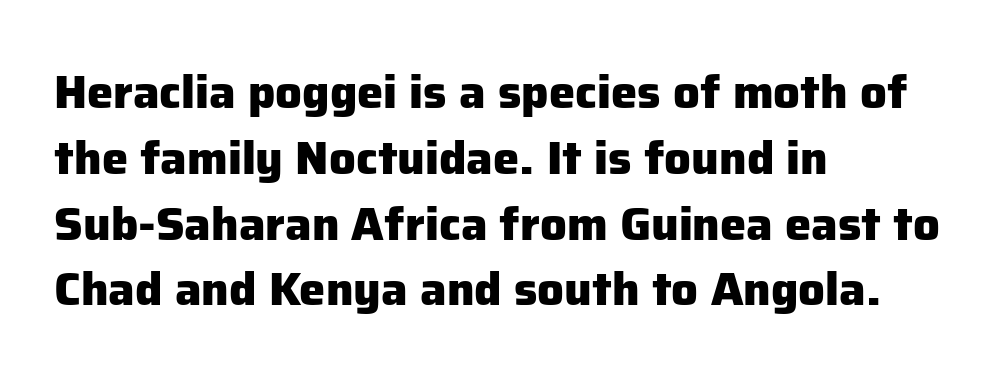
The image shows 47 px heavy sans-serif type, upright; set left-aligned, normal line spacing (1.4x), normal letter spacing, not underlined; low stroke contrast and a medium x-height.
